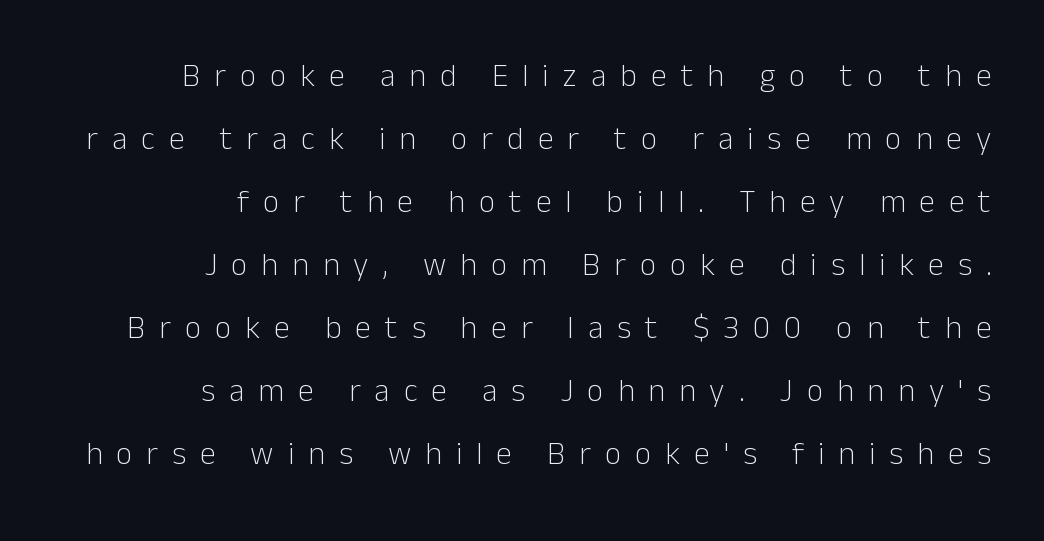
{"serif": "no", "italic": "no", "bold": "no", "weight": "light", "width": "normal", "stroke_contrast": "low", "x_height": "medium", "monospaced": "no", "underline": "no", "align": "right", "line_spacing": "loose", "line_spacing_ratio": 1.97, "letter_spacing": "wide", "letter_spacing_em": 0.44, "glyph_px": 32}
